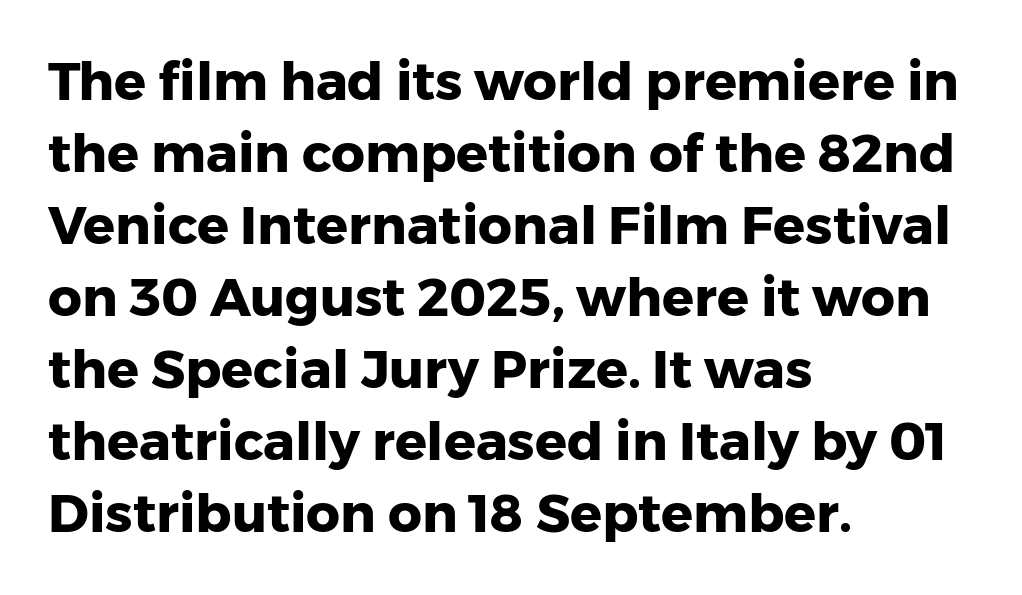
Q: Is the text bold? A: Yes.
Q: Is the text italic (slanted)? A: No, it is upright.
Q: Is the typeface a serif or a sans-serif typeface? A: Sans-serif.
Q: Is the text underlined? A: No.
Q: How is the paragraph aligned? A: Left-aligned.
Q: Is the spacing between letters normal or unusually wide? A: Normal.
Q: Is the spacing between lines tight, normal or loose? A: Normal.
Q: Width (condensed, normal, or wide)? A: Normal.
Q: Stroke contrast? A: Low.
Q: x-height? A: Medium.
Q: Monospaced? A: No.
